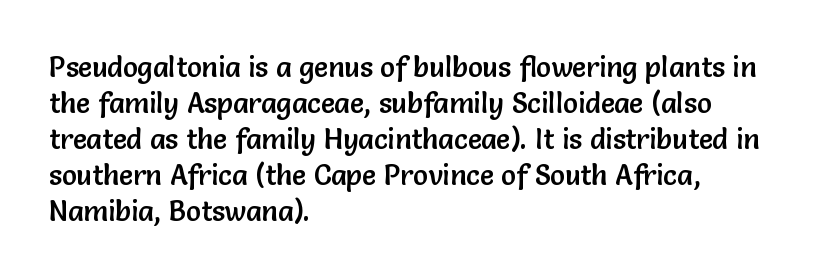
The image shows 28 px sans-serif type, upright; set left-aligned, normal line spacing (1.29x), normal letter spacing, not underlined; low stroke contrast and a medium x-height.
